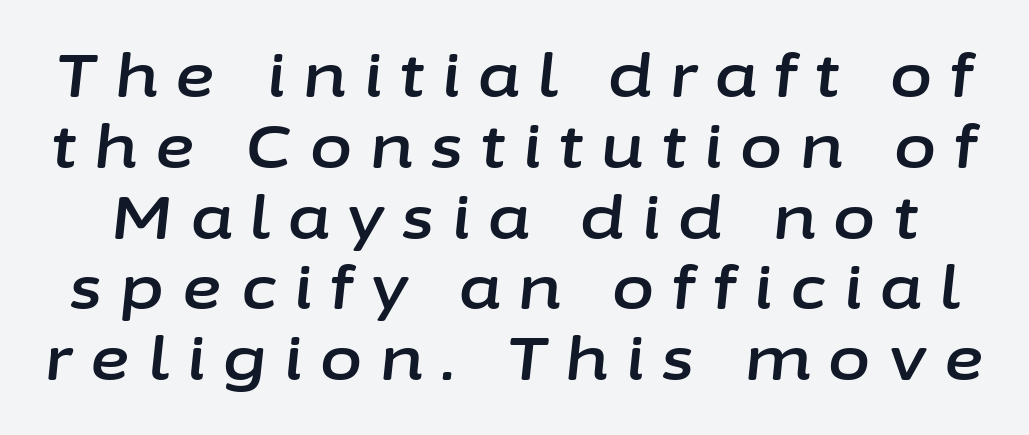
The image shows 61 px text type, italic (leaning right); set line spacing 1.16x, unusually wide letter spacing (+0.3 em), not underlined; low stroke contrast and a medium x-height.
